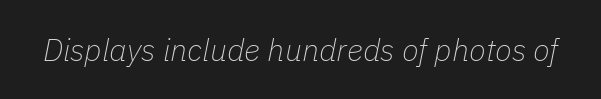
Q: Is the text bold? A: No.
Q: Is the text italic (slanted)? A: Yes, it leans right by about 11 degrees.
Q: Is the text underlined? A: No.
Q: Is the spacing between letters normal or unusually wide? A: Normal.
Q: Width (condensed, normal, or wide)? A: Normal.
Q: Stroke contrast? A: Low.
Q: x-height? A: Medium.
Q: Monospaced? A: No.
